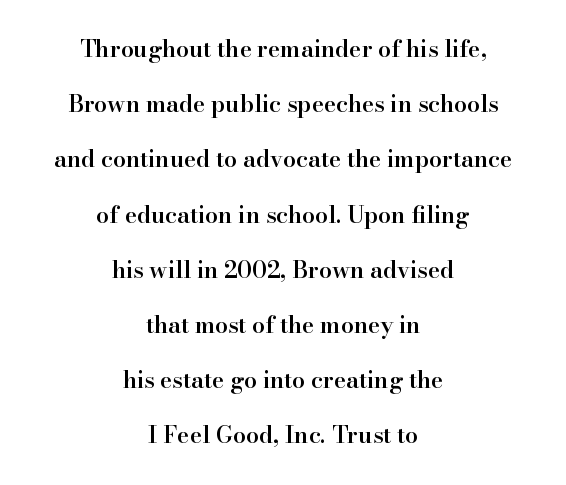
{"italic": "no", "bold": "semi", "underline": "no", "align": "center", "line_spacing": "loose", "line_spacing_ratio": 2.4, "letter_spacing": "normal", "letter_spacing_em": 0.0, "glyph_px": 23}
